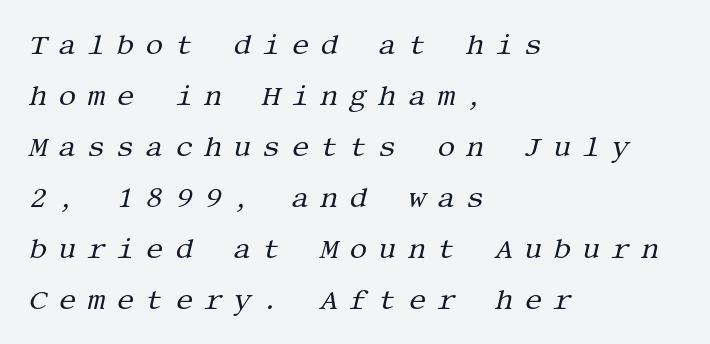
Think standard paragraph weight, or any step lighter than that. Letters rest on an invisible, unmarked baseline. The text carries the slant typical of an italic or oblique font. The face used here is rendered with a markedly widened letterfit.
